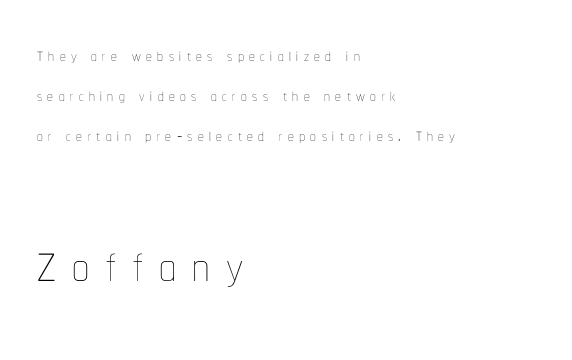
The font sits on the lighter half of the weight spectrum, regular included. Beneath every word, the page is bare. The line texture is sparse and dotted thanks to wide tracking. The rendering enlarges the type as you move from the upper chunk to the lower. These lines are rendered in a variable-pitch font. Posture: upright roman.
